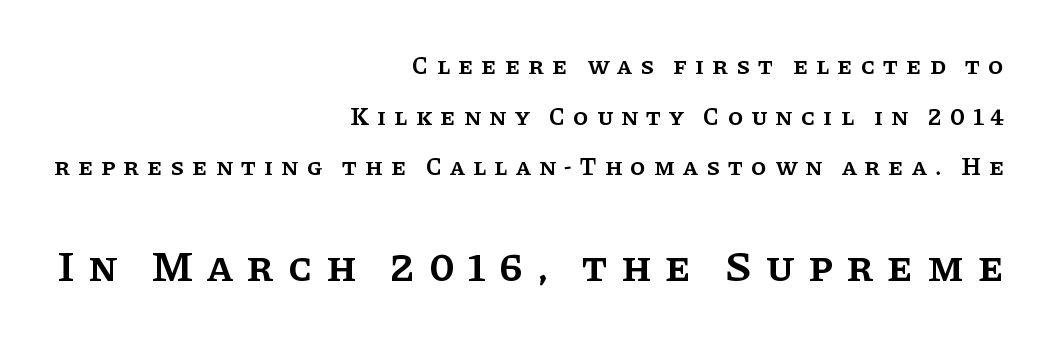
The compositor pushed each line to the right boundary. Just letters on the line, the space beneath them empty. Unlike a clean sans, this face finishes its strokes with serifs. The rendering uses natural spacing where letterforms have individual widths. Tall strokes in this sample are plumb rather than angled.
